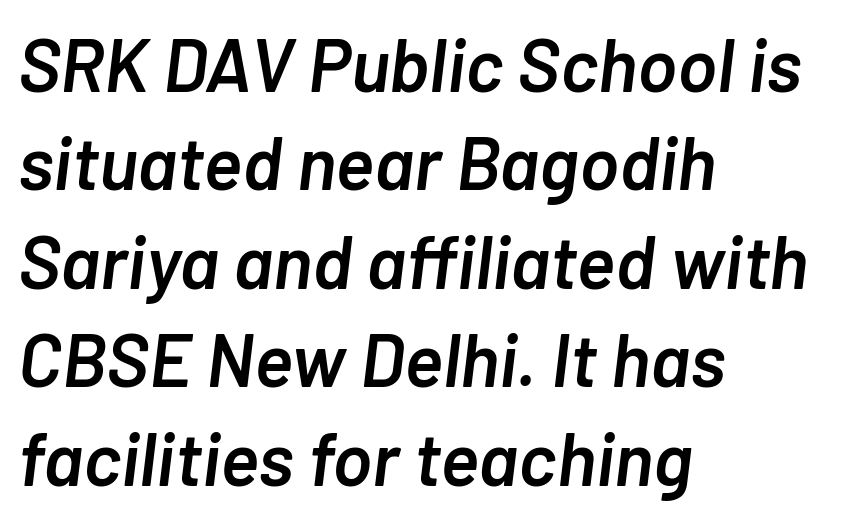
{"italic": "yes", "lean": "right", "slant_degrees": 7, "bold": "semi", "weight": "semibold", "width": "normal", "stroke_contrast": "low", "x_height": "medium", "monospaced": "no", "underline": "no", "align": "left", "line_spacing": "normal", "line_spacing_ratio": 1.33, "letter_spacing": "normal", "letter_spacing_em": 0.0, "glyph_px": 74}
